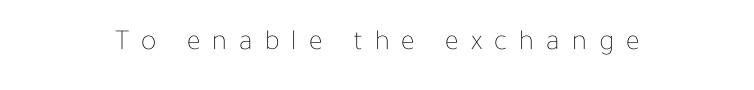
{"italic": "no", "bold": "no", "weight": "thin", "width": "normal", "stroke_contrast": "low", "x_height": "medium", "monospaced": "no", "underline": "no", "letter_spacing": "wide", "letter_spacing_em": 0.42, "glyph_px": 29}
